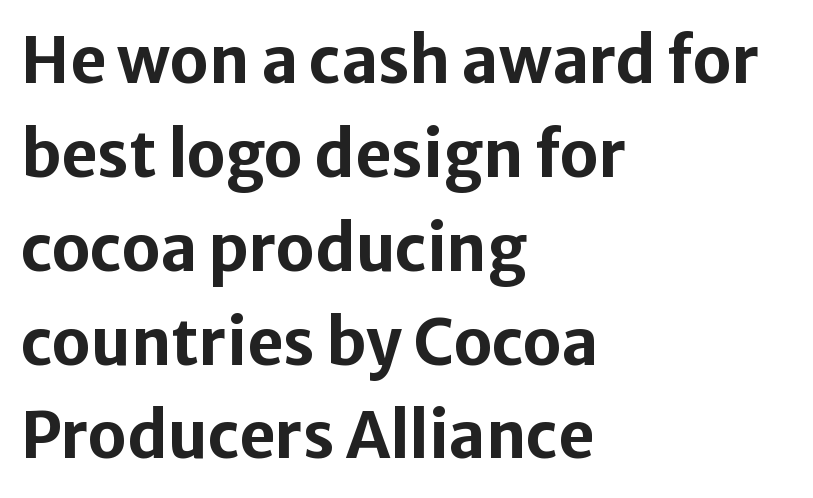
Q: Is the text bold? A: Yes.
Q: Is the text italic (slanted)? A: No, it is upright.
Q: Is the typeface a serif or a sans-serif typeface? A: Sans-serif.
Q: Is the text underlined? A: No.
Q: How is the paragraph aligned? A: Left-aligned.
Q: Is the spacing between letters normal or unusually wide? A: Normal.
Q: Is the spacing between lines tight, normal or loose? A: Normal.
Q: Width (condensed, normal, or wide)? A: Normal.
Q: Stroke contrast? A: Low.
Q: x-height? A: Medium.
Q: Monospaced? A: No.
